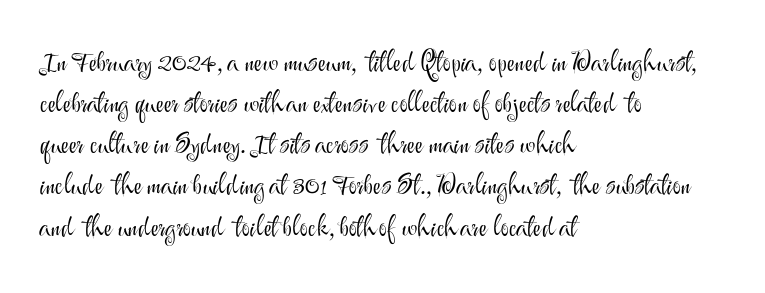
{"serif": "no", "bold": "no", "weight": "light", "width": "normal", "stroke_contrast": "medium", "x_height": "small", "monospaced": "no", "underline": "no", "align": "left", "line_spacing": "normal", "line_spacing_ratio": 1.47, "letter_spacing": "normal", "letter_spacing_em": 0.0, "glyph_px": 28}
